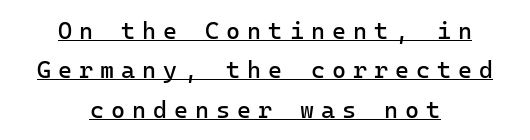
{"italic": "no", "bold": "no", "underline": "yes", "align": "center", "line_spacing": "normal", "line_spacing_ratio": 1.64, "letter_spacing": "wide", "letter_spacing_em": 0.29, "glyph_px": 24}
